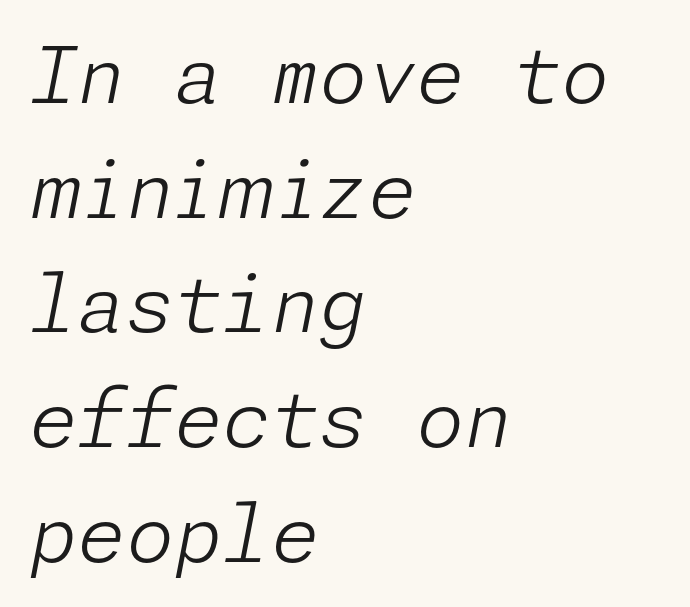
Q: Is the text bold? A: No.
Q: Is the text italic (slanted)? A: Yes, it leans right by about 11 degrees.
Q: Is the text underlined? A: No.
Q: How is the paragraph aligned? A: Left-aligned.
Q: Is the spacing between letters normal or unusually wide? A: Normal.
Q: Is the spacing between lines tight, normal or loose? A: Normal.
Q: Width (condensed, normal, or wide)? A: Normal.
Q: Stroke contrast? A: Low.
Q: x-height? A: Medium.
